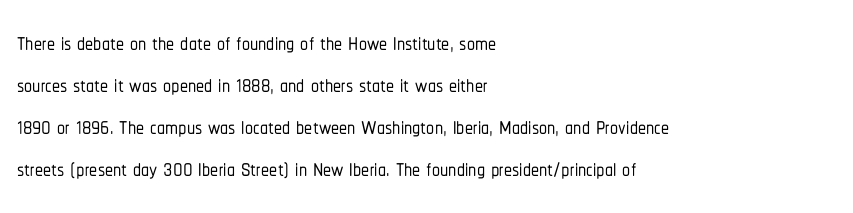
The image shows 32 px condensed sans-serif type, upright; set left-aligned, normal line spacing (1.31x), normal letter spacing, not underlined; low stroke contrast and a medium x-height.
